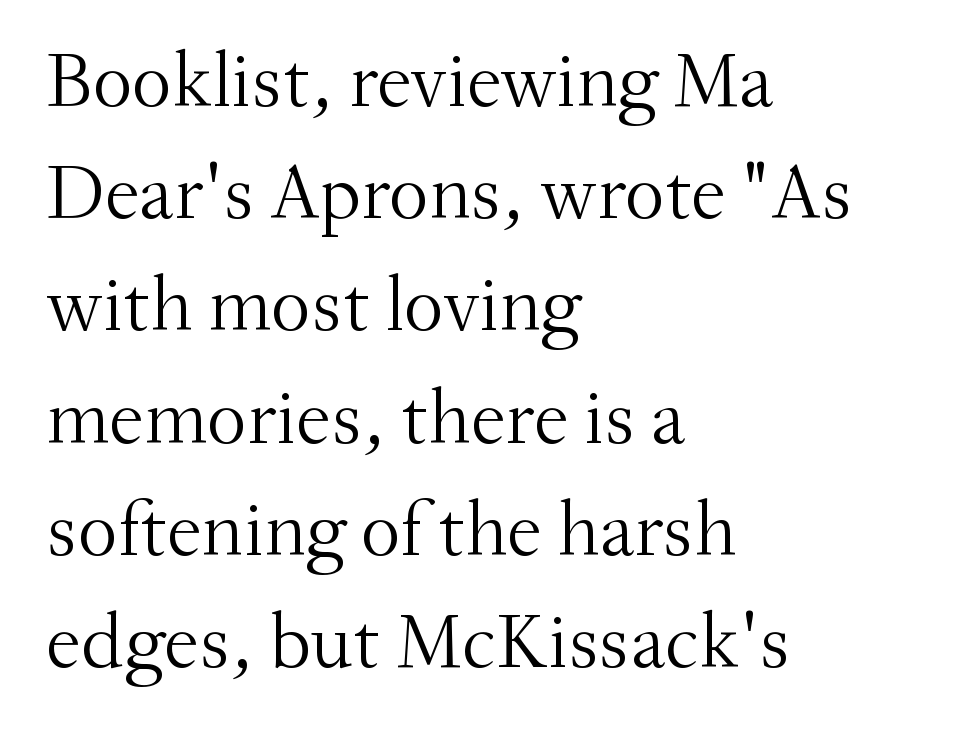
{"serif": "yes", "italic": "no", "bold": "no", "weight": "light", "width": "normal", "stroke_contrast": "medium", "x_height": "small", "monospaced": "no", "underline": "no", "align": "left", "line_spacing": "normal", "line_spacing_ratio": 1.42, "letter_spacing": "normal", "letter_spacing_em": 0.0, "glyph_px": 79}
